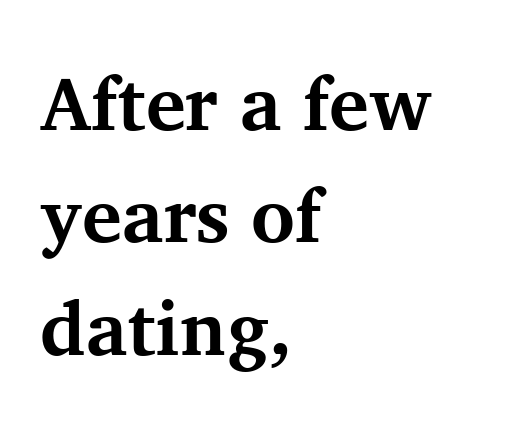
{"serif": "yes", "italic": "no", "bold": "yes", "weight": "bold", "width": "normal", "stroke_contrast": "medium", "x_height": "medium", "monospaced": "no", "underline": "no", "align": "left", "line_spacing": "normal", "line_spacing_ratio": 1.5, "letter_spacing": "normal", "letter_spacing_em": 0.0, "glyph_px": 75}
